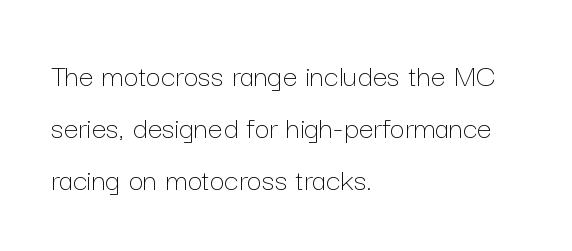
Q: Is the text bold? A: No.
Q: Is the text italic (slanted)? A: No, it is upright.
Q: Is the text underlined? A: No.
Q: How is the paragraph aligned? A: Left-aligned.
Q: Is the spacing between letters normal or unusually wide? A: Normal.
Q: Is the spacing between lines tight, normal or loose? A: Normal.
Q: Width (condensed, normal, or wide)? A: Normal.
Q: Stroke contrast? A: Low.
Q: x-height? A: Medium.
Q: Monospaced? A: No.
